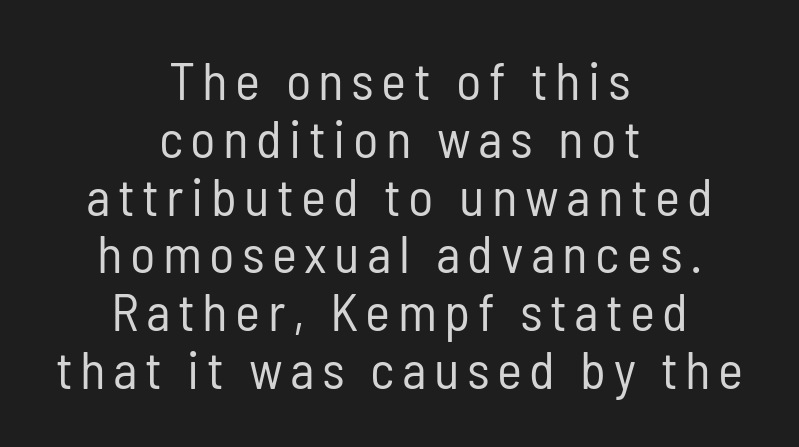
Nothing heavy about these letters — not bold at all. The face used here is proportionally spaced, like ordinary book or web type. These lines are centered, leaving both edges ragged. Leading: reduced. Anything drawn beneath the words? Only blank space. Check where the strokes stop: nothing finishes them off — pure sans.
